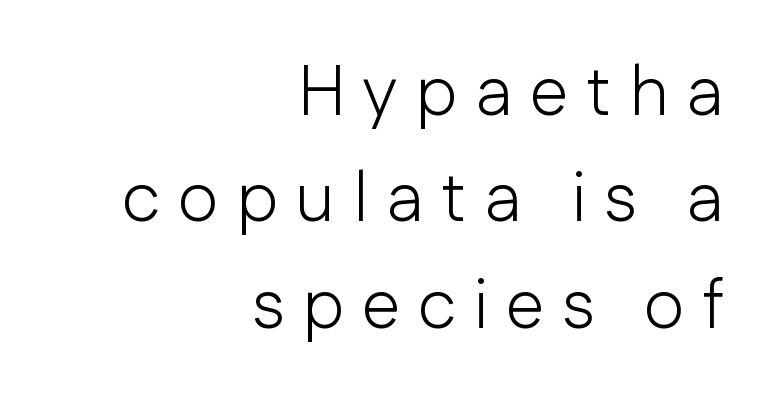
{"serif": "no", "italic": "no", "bold": "no", "weight": "light", "width": "normal", "stroke_contrast": "low", "x_height": "medium", "monospaced": "no", "underline": "no", "align": "right", "line_spacing": "normal", "line_spacing_ratio": 1.52, "letter_spacing": "wide", "letter_spacing_em": 0.25, "glyph_px": 70}
